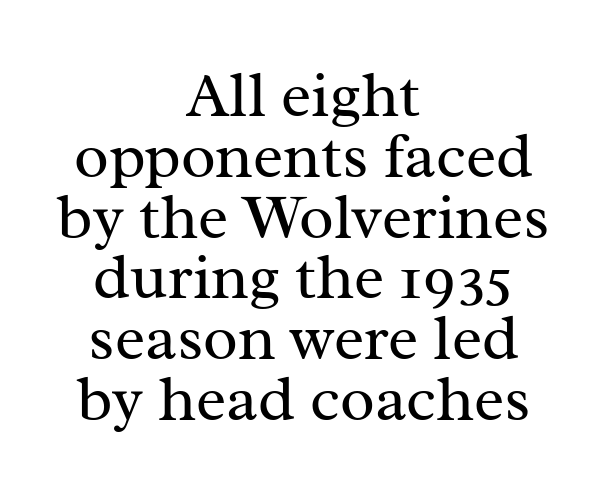
{"serif": "yes", "italic": "no", "bold": "no", "weight": "regular", "width": "normal", "stroke_contrast": "medium", "x_height": "medium", "monospaced": "no", "underline": "no", "align": "center", "line_spacing": "tight", "line_spacing_ratio": 0.95, "letter_spacing": "normal", "letter_spacing_em": 0.0, "glyph_px": 64}
